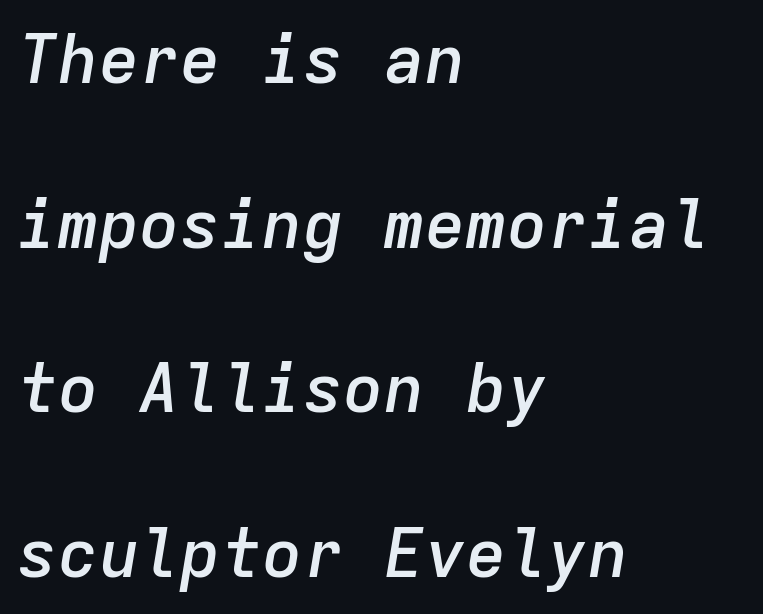
{"italic": "yes", "lean": "right", "slant_degrees": 9, "bold": "semi", "weight": "semibold", "width": "normal", "stroke_contrast": "low", "x_height": "medium", "monospaced": "yes", "underline": "no", "align": "left", "line_spacing": "loose", "line_spacing_ratio": 2.42, "letter_spacing": "normal", "letter_spacing_em": 0.0, "glyph_px": 68}
